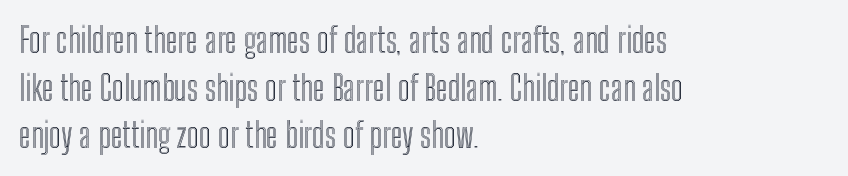
Spacing verdict: proportional, widths tailored to each character. This rendering uses left alignment, leaving the right contour irregular. Leading matches the norm, producing a regular column. Quick note: not italic, upright.
